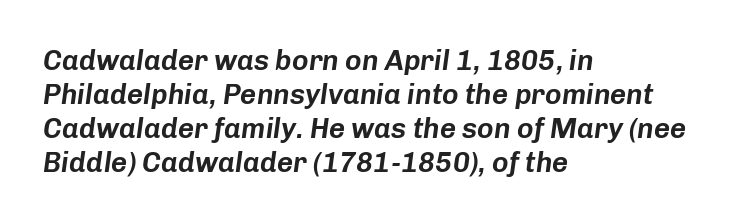
{"italic": "yes", "lean": "right", "slant_degrees": 8, "width": "normal", "stroke_contrast": "low", "x_height": "medium", "monospaced": "no", "underline": "no", "align": "left", "line_spacing_ratio": 1.21, "letter_spacing": "normal", "letter_spacing_em": 0.0, "glyph_px": 28}
